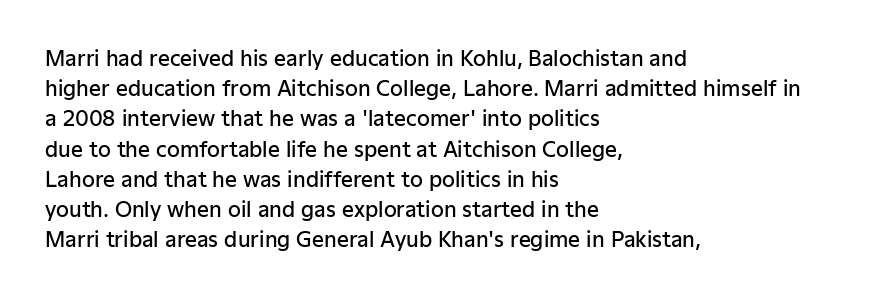
{"italic": "no", "bold": "semi", "underline": "no", "align": "left", "line_spacing": "normal", "line_spacing_ratio": 1.44, "letter_spacing": "normal", "letter_spacing_em": 0.0, "glyph_px": 21}
